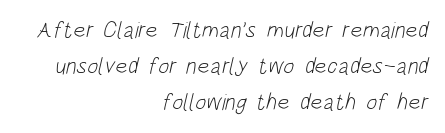
{"bold": "no", "underline": "no", "align": "right", "line_spacing": "normal", "line_spacing_ratio": 1.57, "letter_spacing": "normal", "letter_spacing_em": 0.0, "glyph_px": 23}
